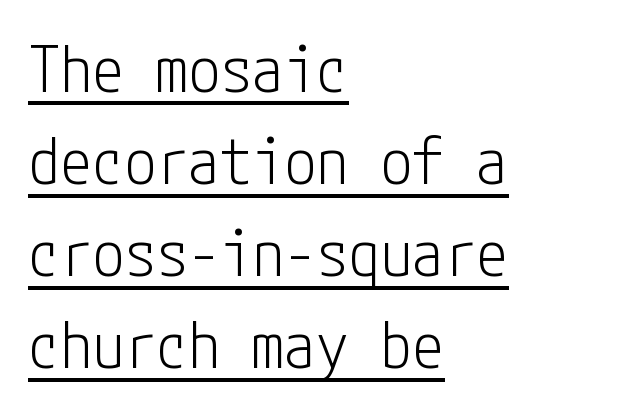
The image shows 64 px light, condensed sans-serif type, upright; set left-aligned, normal line spacing (1.44x), normal letter spacing, underlined; low stroke contrast and a medium x-height.
